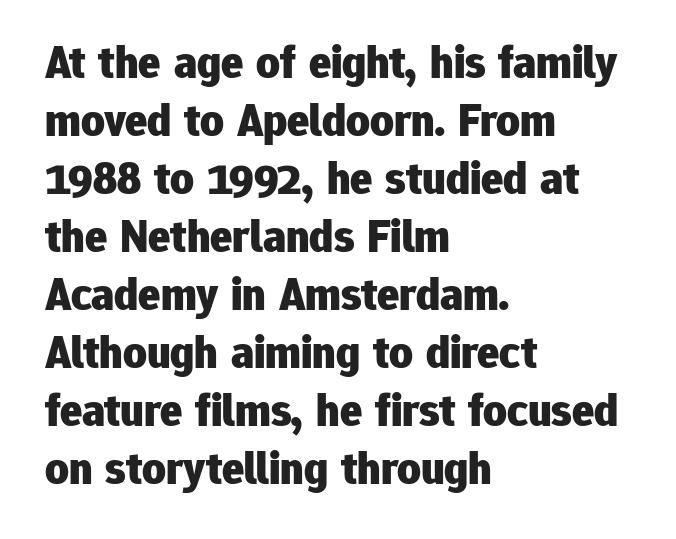
{"serif": "no", "italic": "no", "bold": "yes", "weight": "heavy", "width": "normal", "stroke_contrast": "low", "x_height": "medium", "monospaced": "no", "underline": "no", "align": "left", "line_spacing": "normal", "line_spacing_ratio": 1.26, "letter_spacing": "normal", "letter_spacing_em": 0.0, "glyph_px": 46}
